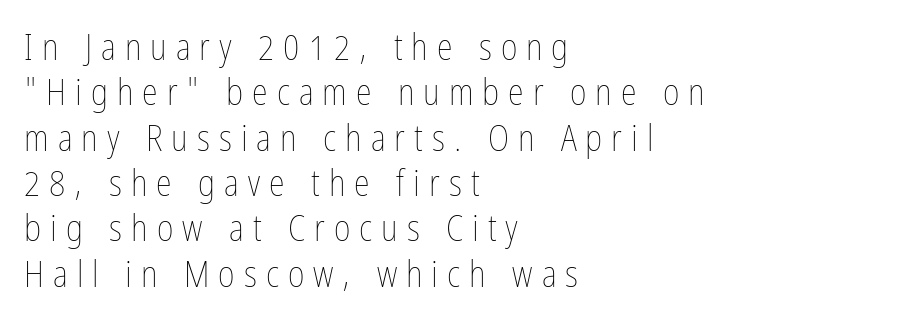
{"italic": "no", "bold": "no", "weight": "thin", "width": "condensed", "stroke_contrast": "low", "x_height": "medium", "monospaced": "no", "underline": "no", "align": "left", "line_spacing": "normal", "line_spacing_ratio": 1.26, "letter_spacing": "wide", "letter_spacing_em": 0.25, "glyph_px": 36}
